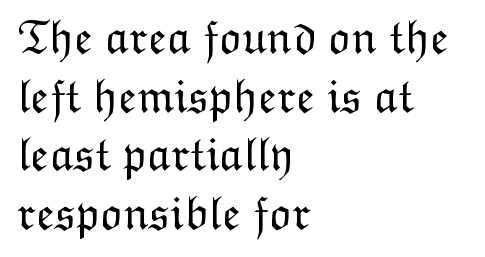
Q: Is the text bold? A: No.
Q: Is the text italic (slanted)? A: No, it is upright.
Q: Is the text underlined? A: No.
Q: How is the paragraph aligned? A: Left-aligned.
Q: Is the spacing between letters normal or unusually wide? A: Normal.
Q: Width (condensed, normal, or wide)? A: Normal.
Q: Stroke contrast? A: Low.
Q: x-height? A: Medium.
Q: Monospaced? A: No.
